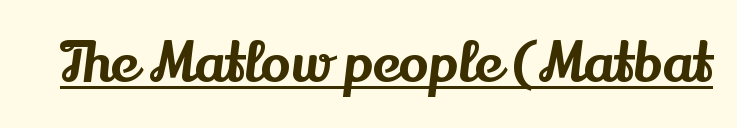
The image shows 56 px serif type; set normal letter spacing, underlined; medium stroke contrast and a small x-height.
